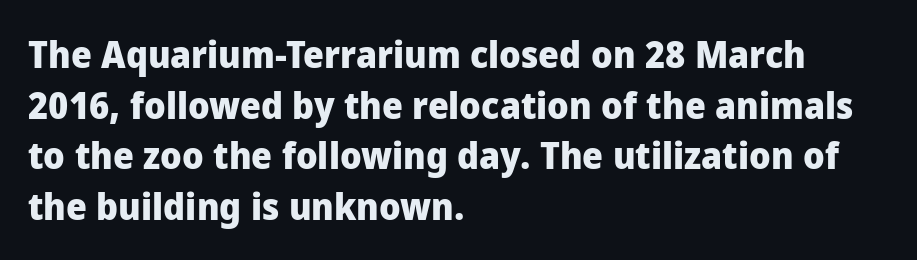
{"serif": "no", "italic": "no", "bold": "yes", "weight": "heavy", "width": "normal", "stroke_contrast": "low", "x_height": "medium", "monospaced": "no", "underline": "no", "align": "left", "line_spacing": "normal", "line_spacing_ratio": 1.37, "letter_spacing": "normal", "letter_spacing_em": 0.0, "glyph_px": 37}
